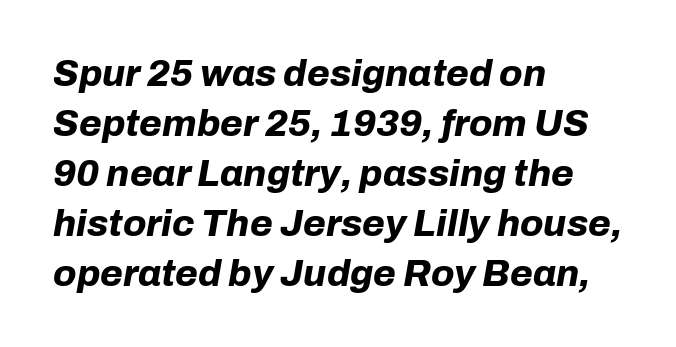
{"italic": "yes", "lean": "right", "slant_degrees": 10, "bold": "yes", "weight": "bold", "width": "normal", "stroke_contrast": "low", "x_height": "medium", "monospaced": "no", "underline": "no", "align": "left", "line_spacing": "normal", "line_spacing_ratio": 1.35, "letter_spacing": "normal", "letter_spacing_em": 0.0, "glyph_px": 37}
